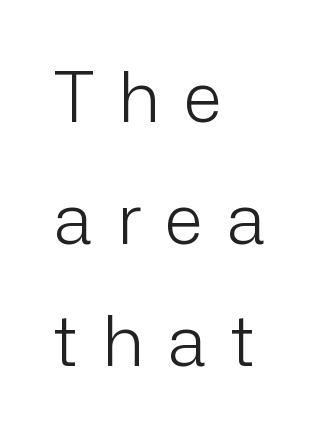
The image shows 70 px light sans-serif type, upright; set left-aligned, line spacing 1.74x, unusually wide letter spacing (+0.35 em), not underlined; low stroke contrast and a medium x-height.
